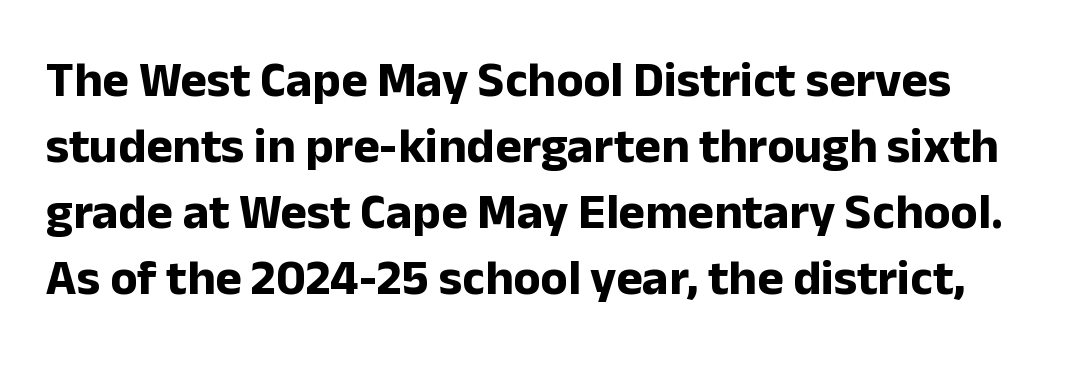
Q: Is the text bold? A: Yes.
Q: Is the text italic (slanted)? A: No, it is upright.
Q: Is the typeface a serif or a sans-serif typeface? A: Sans-serif.
Q: Is the text underlined? A: No.
Q: Is the spacing between letters normal or unusually wide? A: Normal.
Q: Is the spacing between lines tight, normal or loose? A: Normal.
Q: Width (condensed, normal, or wide)? A: Normal.
Q: Stroke contrast? A: Low.
Q: x-height? A: Medium.
Q: Monospaced? A: No.
